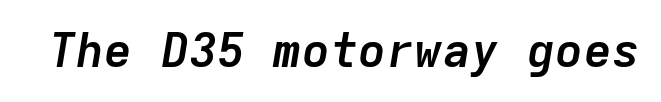
{"italic": "yes", "lean": "right", "slant_degrees": 9, "bold": "yes", "weight": "semibold", "width": "normal", "stroke_contrast": "low", "x_height": "medium", "monospaced": "yes", "underline": "no", "letter_spacing": "normal", "letter_spacing_em": 0.0, "glyph_px": 47}
